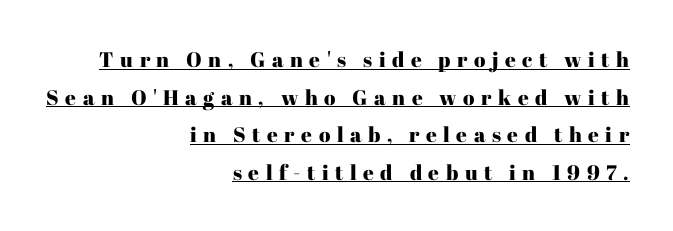
Q: Is the text italic (slanted)? A: No, it is upright.
Q: Is the text underlined? A: Yes.
Q: How is the paragraph aligned? A: Right-aligned.
Q: Is the spacing between letters normal or unusually wide? A: Unusually wide.
